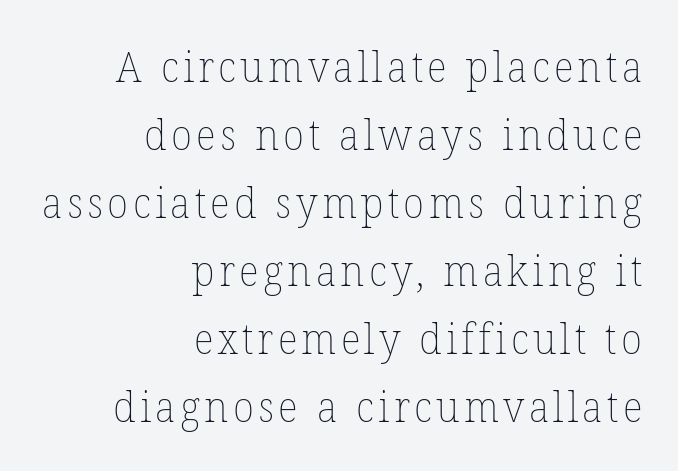
The baseline area is clear. The designer left line spacing at the default. The setting favours the right margin, as signatures and pull-quotes sometimes do. The letters stand straight up with perfectly vertical stems. Weight: in the light-to-regular range. You could not count columns in this text — the font is proportionally spaced.
